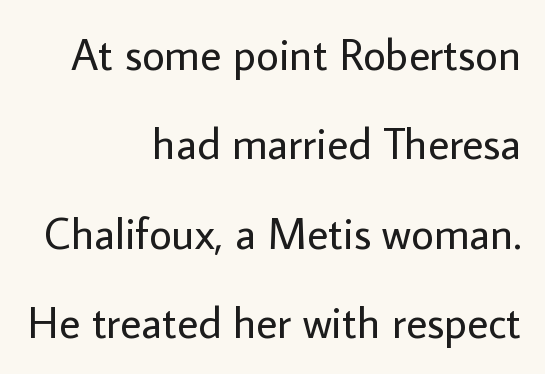
Q: Is the text bold? A: No.
Q: Is the text italic (slanted)? A: No, it is upright.
Q: Is the typeface a serif or a sans-serif typeface? A: Sans-serif.
Q: Is the text underlined? A: No.
Q: How is the paragraph aligned? A: Right-aligned.
Q: Is the spacing between letters normal or unusually wide? A: Normal.
Q: Is the spacing between lines tight, normal or loose? A: Loose.
Q: Width (condensed, normal, or wide)? A: Normal.
Q: Stroke contrast? A: Low.
Q: x-height? A: Medium.
Q: Monospaced? A: No.
